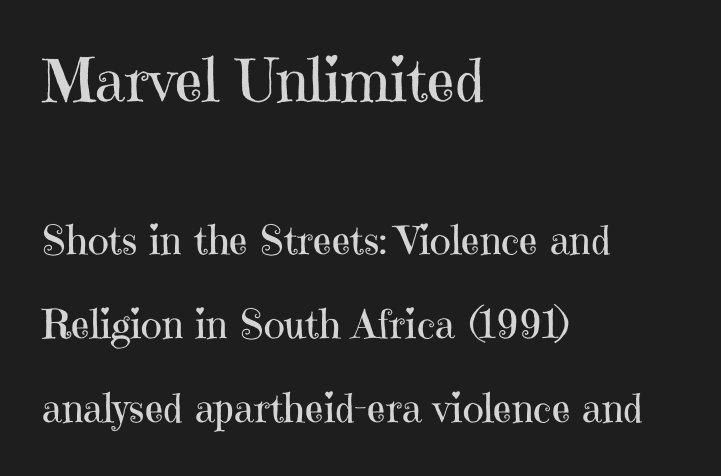
A roman cut, with each character standing at attention. Whoever set this chose breathing room over compactness in the vertical rhythm. The face used here is proportionally spaced, like ordinary book or web type. The characters are drawn with everyday or finer stroke widths. Short and long lines alike share a common starting point at left. Glance below the letters and you will spot only blank space.
